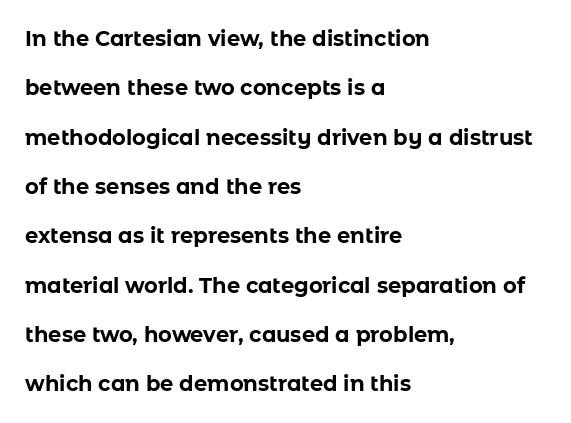
{"italic": "no", "bold": "yes", "underline": "no", "align": "left", "line_spacing": "loose", "line_spacing_ratio": 2.35, "letter_spacing": "normal", "letter_spacing_em": 0.0, "glyph_px": 21}
